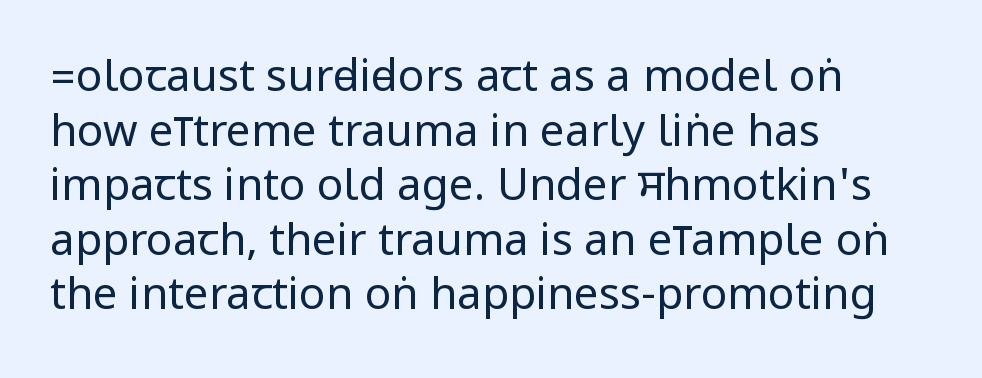
The specimen omits any rule beneath the text block's lines. Font category for this specimen: sans-serif. Where is the straight margin? On the left. Stroke thickness stays within the range of a standard reading face or lighter.
